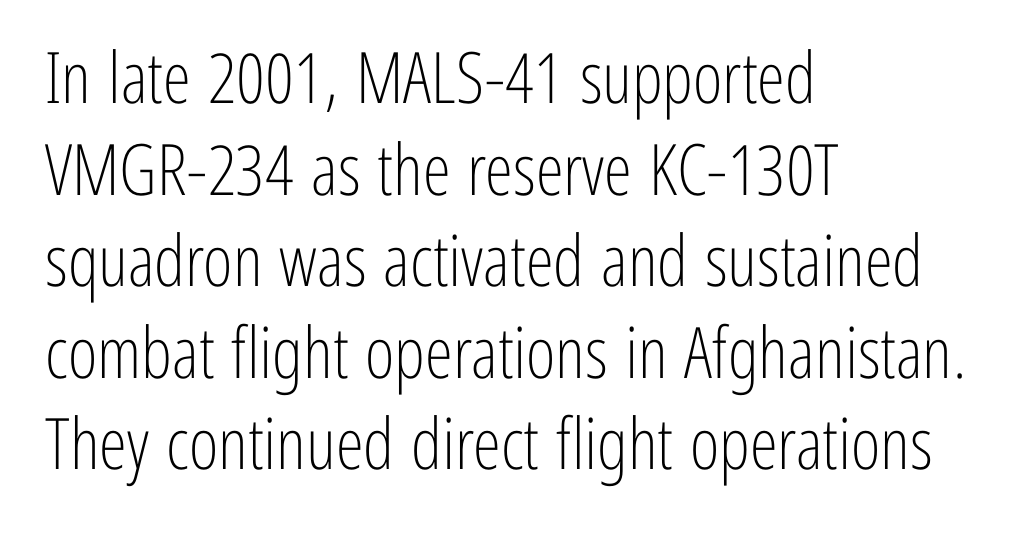
{"serif": "no", "italic": "no", "bold": "no", "weight": "light", "width": "condensed", "stroke_contrast": "low", "x_height": "medium", "monospaced": "no", "underline": "no", "align": "left", "line_spacing": "normal", "line_spacing_ratio": 1.29, "letter_spacing": "normal", "letter_spacing_em": 0.0, "glyph_px": 71}
